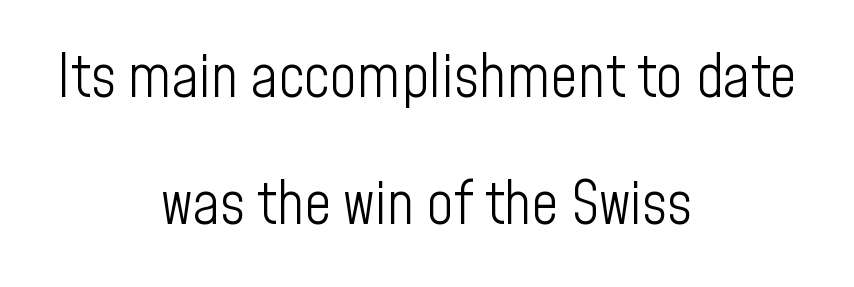
{"serif": "no", "italic": "no", "bold": "no", "weight": "light", "width": "condensed", "stroke_contrast": "low", "x_height": "medium", "monospaced": "no", "underline": "no", "align": "center", "line_spacing": "loose", "line_spacing_ratio": 2.16, "letter_spacing": "normal", "letter_spacing_em": 0.0, "glyph_px": 59}
